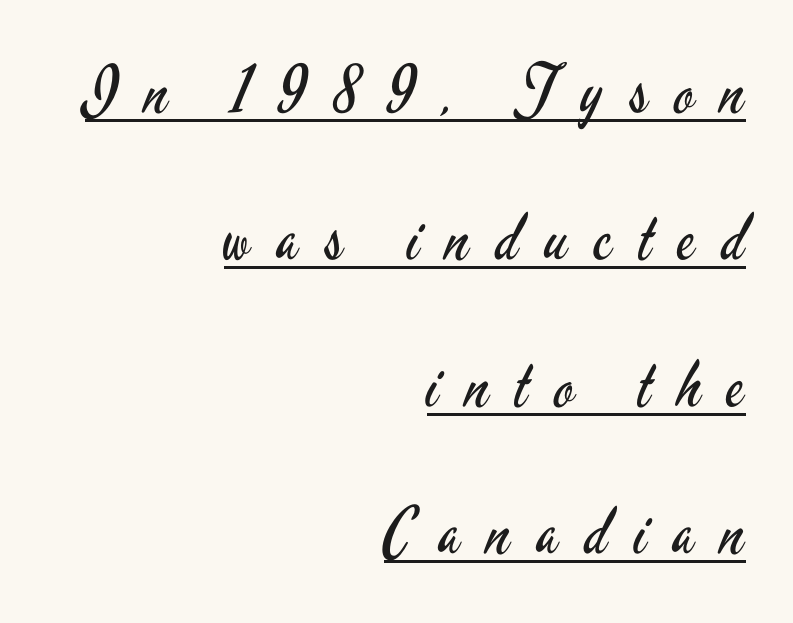
The image shows 65 px regular-weight, condensed sans-serif type; set right-aligned, loose line spacing (2.26x), unusually wide letter spacing (+0.41 em), underlined; low stroke contrast and a small x-height.
